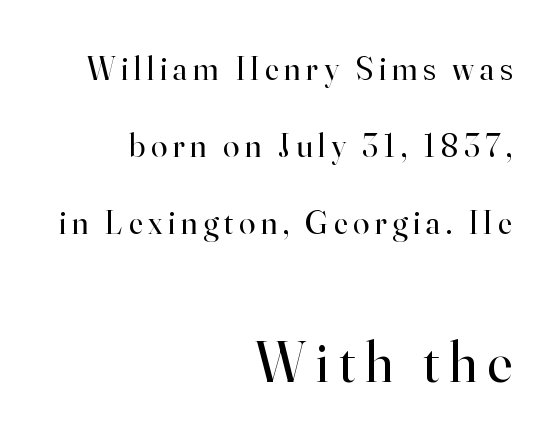
{"serif": "yes", "italic": "no", "bold": "no", "weight": "regular", "width": "normal", "stroke_contrast": "high", "x_height": "small", "monospaced": "no", "underline": "no", "align": "right", "line_spacing": "loose", "line_spacing_ratio": 2.34, "larger_block": "second", "size_ratio": 1.76, "glyph_px": 58}
